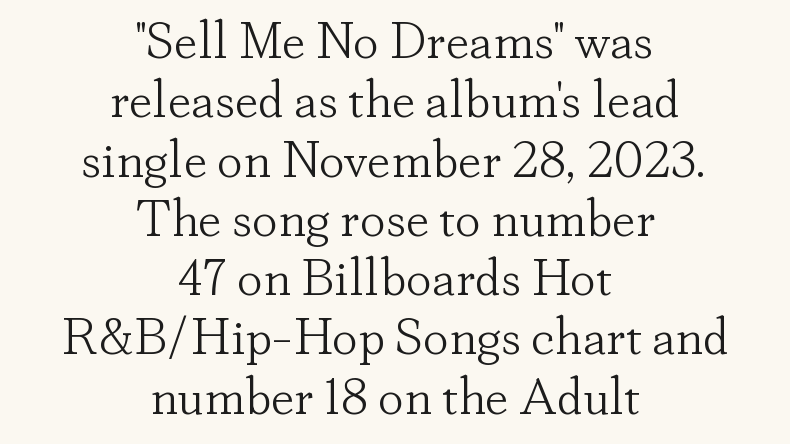
{"serif": "yes", "italic": "no", "bold": "no", "weight": "light", "width": "normal", "stroke_contrast": "low", "x_height": "small", "monospaced": "no", "underline": "no", "align": "center", "line_spacing": "tight", "line_spacing_ratio": 1.14, "letter_spacing": "normal", "letter_spacing_em": 0.0, "glyph_px": 52}
